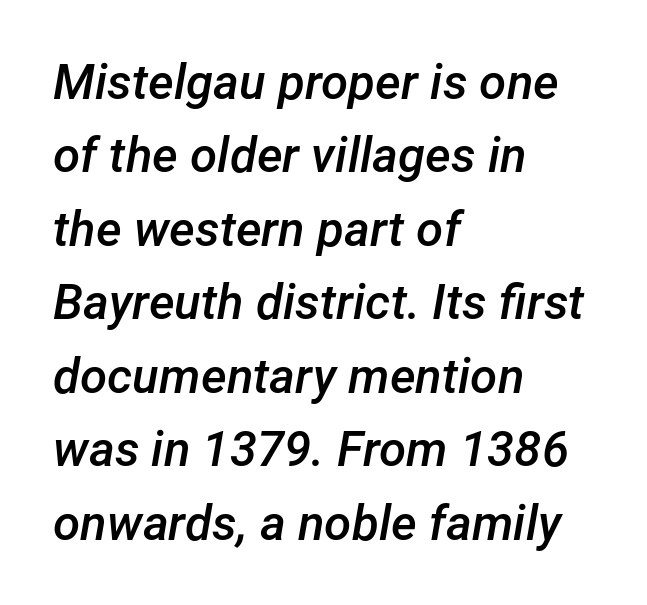
{"italic": "yes", "lean": "right", "slant_degrees": 12, "bold": "semi", "weight": "semibold", "width": "normal", "stroke_contrast": "low", "x_height": "medium", "monospaced": "no", "underline": "no", "align": "left", "line_spacing": "normal", "line_spacing_ratio": 1.5, "letter_spacing": "normal", "letter_spacing_em": 0.0, "glyph_px": 49}
